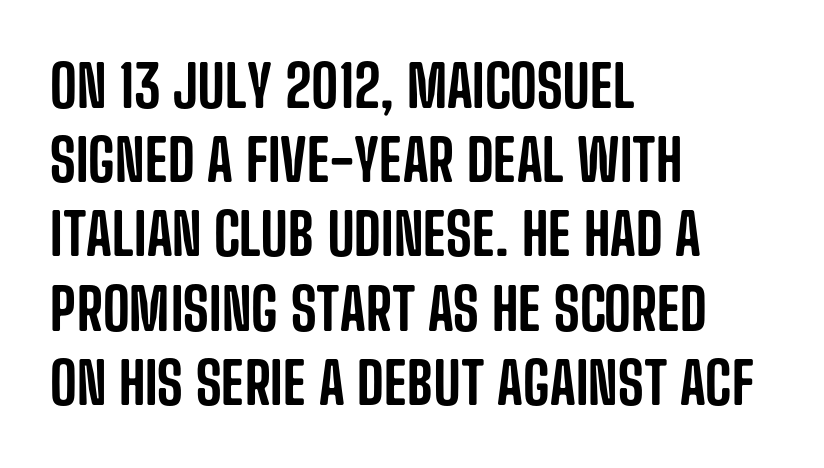
{"serif": "no", "italic": "no", "width": "condensed", "stroke_contrast": "low", "x_height": "large", "monospaced": "no", "underline": "no", "align": "left", "line_spacing": "normal", "line_spacing_ratio": 1.28, "letter_spacing": "normal", "letter_spacing_em": 0.0, "glyph_px": 58}
